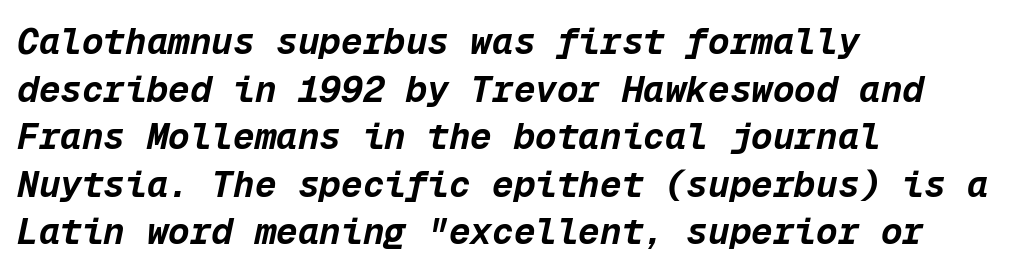
Inter-character spacing is left at the font's built-in metrics. The passage shown is typed in a monospace face where columns stay perfectly aligned. In CSS terms this would be text-align: left. The gap between lines stays unmarked. In terms of leading, this rendering sits right in the middle.
